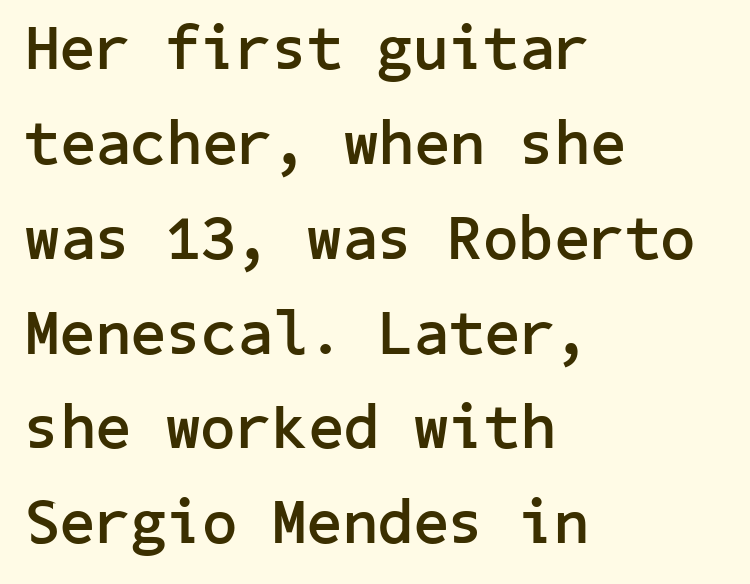
Q: Is the text bold? A: Yes.
Q: Is the text italic (slanted)? A: No, it is upright.
Q: Is the typeface a serif or a sans-serif typeface? A: Sans-serif.
Q: Is the text underlined? A: No.
Q: How is the paragraph aligned? A: Left-aligned.
Q: Is the spacing between letters normal or unusually wide? A: Normal.
Q: Is the spacing between lines tight, normal or loose? A: Normal.
Q: Width (condensed, normal, or wide)? A: Normal.
Q: Stroke contrast? A: Low.
Q: x-height? A: Medium.
